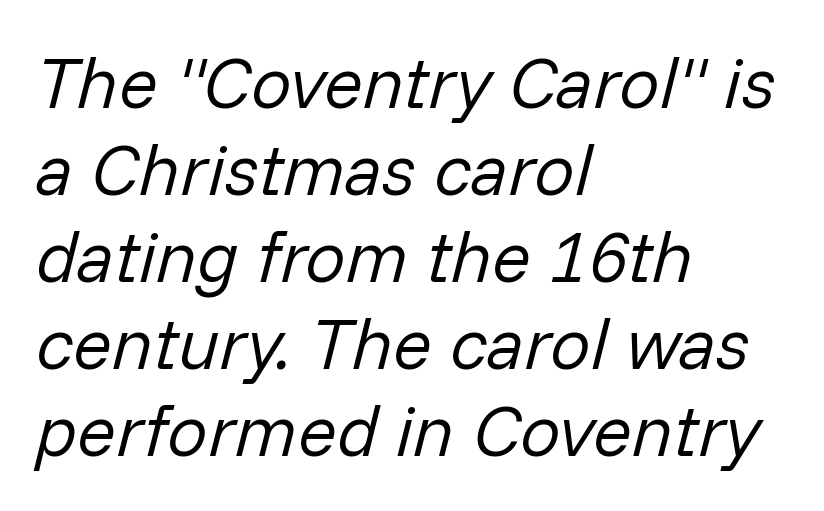
The image shows 72 px regular-weight type, italic (leaning right); set left-aligned, line spacing 1.21x, normal letter spacing, not underlined; low stroke contrast and a medium x-height.
